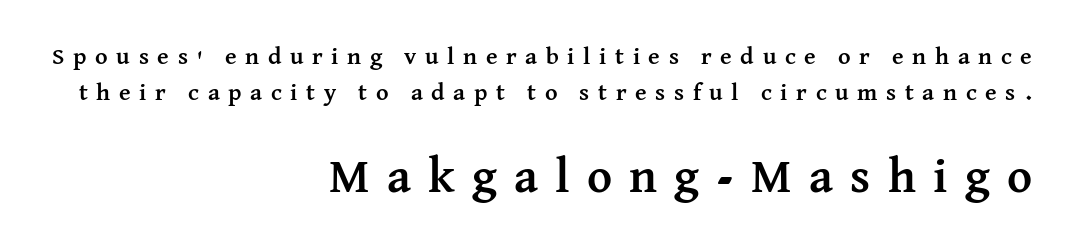
Q: Is the text bold? A: Yes.
Q: Is the text italic (slanted)? A: No, it is upright.
Q: Is the typeface a serif or a sans-serif typeface? A: Serif.
Q: Is the text underlined? A: No.
Q: How is the paragraph aligned? A: Right-aligned.
Q: Is the spacing between letters normal or unusually wide? A: Unusually wide.
Q: Is the spacing between lines tight, normal or loose? A: Normal.
Q: Which block of text is set in a larger size, the first (top) or the second (bottom)? A: The second (bottom) one.
Q: Width (condensed, normal, or wide)? A: Normal.
Q: Stroke contrast? A: Medium.
Q: x-height? A: Medium.
Q: Monospaced? A: No.
